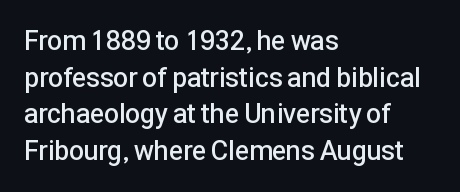
Q: Is the text bold? A: Semi-bold.
Q: Is the text italic (slanted)? A: No, it is upright.
Q: Is the text underlined? A: No.
Q: How is the paragraph aligned? A: Left-aligned.
Q: Is the spacing between letters normal or unusually wide? A: Normal.
Q: Is the spacing between lines tight, normal or loose? A: Normal.
